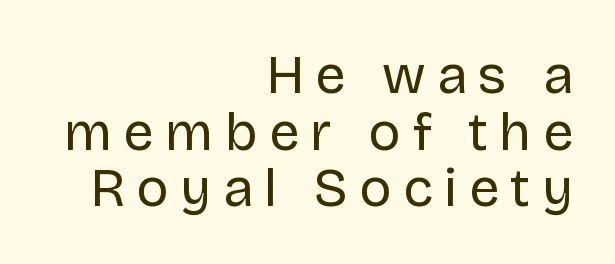
{"serif": "no", "italic": "no", "bold": "no", "weight": "regular", "width": "normal", "stroke_contrast": "low", "x_height": "large", "monospaced": "no", "underline": "no", "align": "right", "line_spacing": "tight", "line_spacing_ratio": 1.05, "letter_spacing": "wide", "letter_spacing_em": 0.21, "glyph_px": 54}
